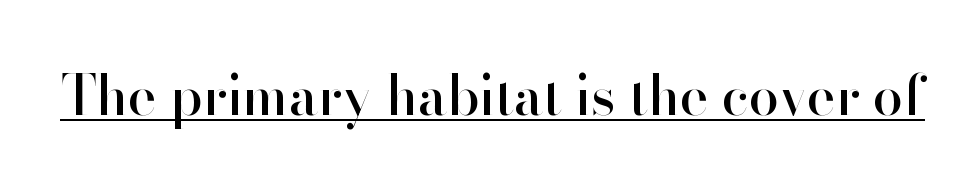
The image shows 54 px sans-serif type, upright; set normal letter spacing, underlined; high stroke contrast and a small x-height.
